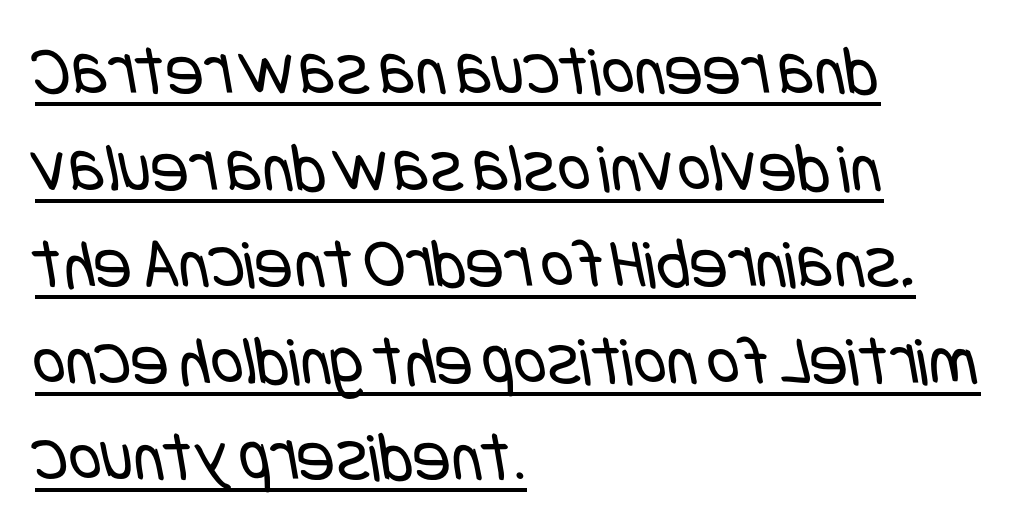
{"serif": "no", "bold": "no", "weight": "regular", "width": "condensed", "stroke_contrast": "low", "x_height": "large", "underline": "yes", "align": "left", "line_spacing": "normal", "line_spacing_ratio": 1.36, "letter_spacing": "normal", "letter_spacing_em": 0.0, "glyph_px": 71}
